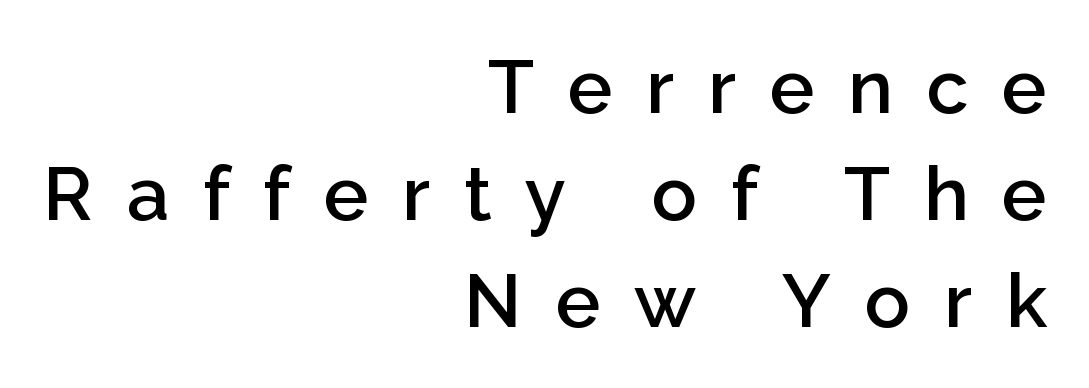
Nobody drew a line under any word here. What's the leading like? Ordinary, nothing unusual. The type sits square on the baseline with zero lean. How heavy is the stroke? Medium-heavy — a semibold, shy of bold.
